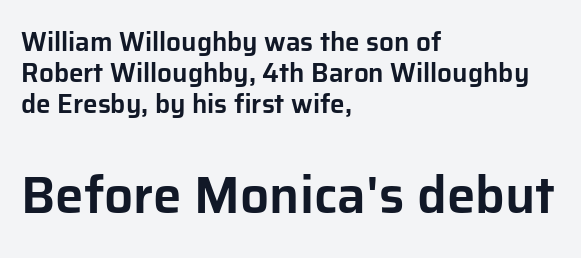
The image shows 51 px sans-serif type, upright; set left-aligned, line spacing 1.2x, normal letter spacing, not underlined; the second (bottom) block is 1.96x larger; low stroke contrast and a medium x-height.
